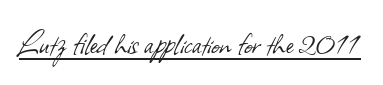
{"serif": "no", "bold": "no", "weight": "light", "width": "normal", "stroke_contrast": "low", "x_height": "small", "monospaced": "no", "underline": "yes", "letter_spacing": "normal", "letter_spacing_em": 0.0, "glyph_px": 36}
